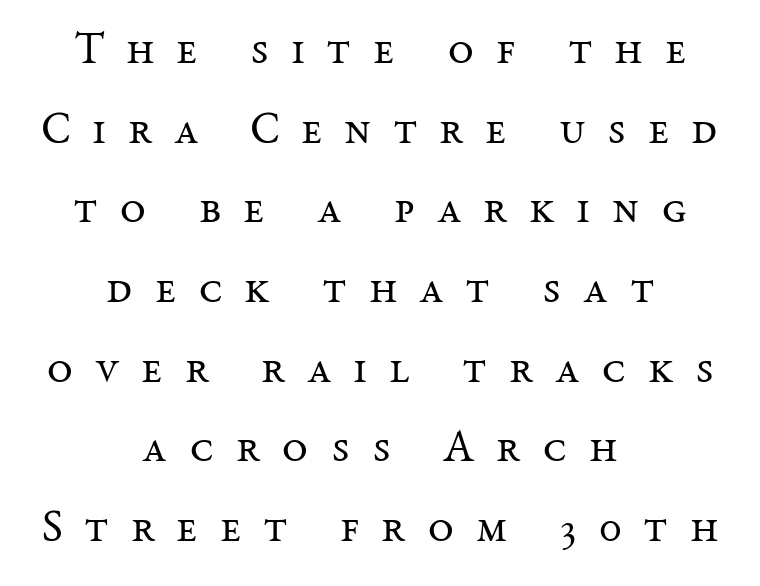
The image shows 45 px regular-weight serif type, upright; set centered, line spacing 1.77x, unusually wide letter spacing (+0.48 em), not underlined; medium stroke contrast and a medium x-height.
